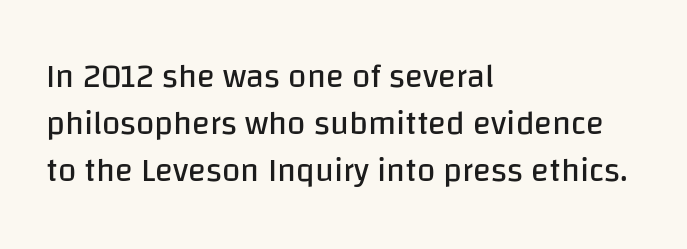
The image shows 33 px regular-weight sans-serif type, upright; set left-aligned, normal line spacing (1.43x), normal letter spacing, not underlined; low stroke contrast and a large x-height.
